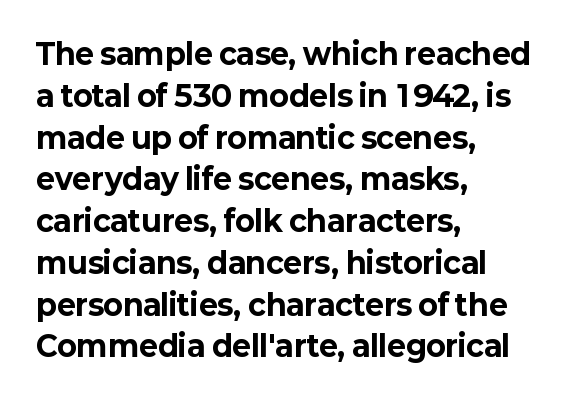
Q: Is the text bold? A: Yes.
Q: Is the text italic (slanted)? A: No, it is upright.
Q: Is the typeface a serif or a sans-serif typeface? A: Sans-serif.
Q: Is the text underlined? A: No.
Q: How is the paragraph aligned? A: Left-aligned.
Q: Is the spacing between letters normal or unusually wide? A: Normal.
Q: Is the spacing between lines tight, normal or loose? A: Normal.
Q: Width (condensed, normal, or wide)? A: Normal.
Q: Stroke contrast? A: Low.
Q: x-height? A: Medium.
Q: Monospaced? A: No.
